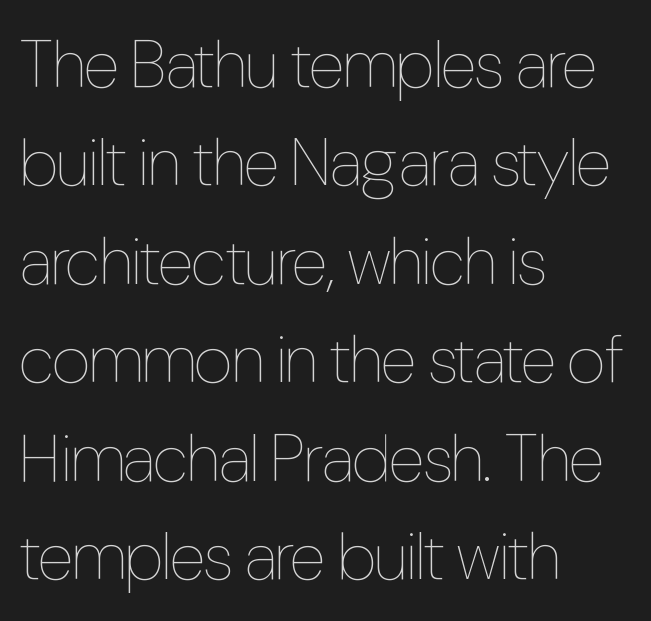
Q: Is the text bold? A: No.
Q: Is the text italic (slanted)? A: No, it is upright.
Q: Is the text underlined? A: No.
Q: How is the paragraph aligned? A: Left-aligned.
Q: Is the spacing between letters normal or unusually wide? A: Normal.
Q: Is the spacing between lines tight, normal or loose? A: Normal.
Q: Width (condensed, normal, or wide)? A: Condensed.
Q: Stroke contrast? A: Low.
Q: x-height? A: Medium.
Q: Monospaced? A: No.
